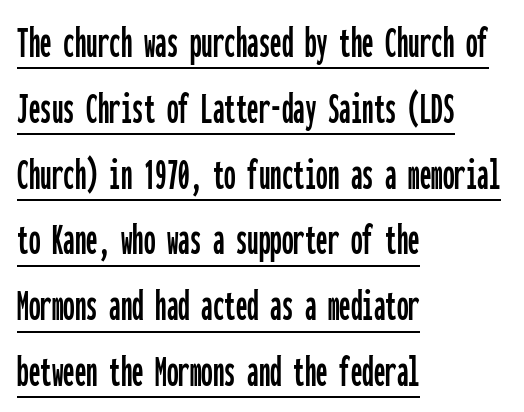
The words here are underlined. Designer's note — italics off, roman on. The gaps between neighbouring characters are ordinary and unremarkable. The lines are quadded left. The type family on display is of the sans-serif kind.
